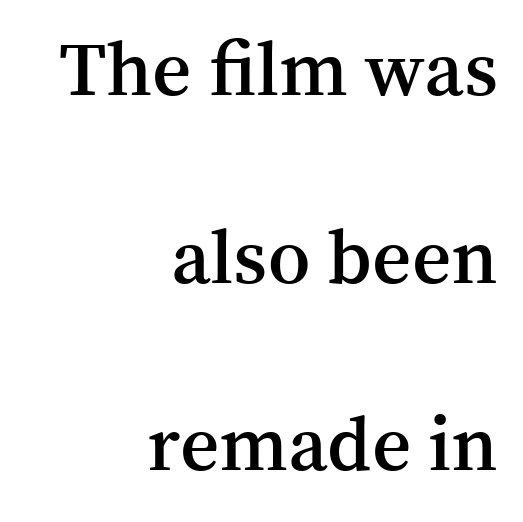
Q: Is the text bold? A: Semi-bold.
Q: Is the text italic (slanted)? A: No, it is upright.
Q: Is the typeface a serif or a sans-serif typeface? A: Serif.
Q: Is the text underlined? A: No.
Q: How is the paragraph aligned? A: Right-aligned.
Q: Is the spacing between letters normal or unusually wide? A: Normal.
Q: Is the spacing between lines tight, normal or loose? A: Loose.
Q: Width (condensed, normal, or wide)? A: Normal.
Q: Stroke contrast? A: Medium.
Q: x-height? A: Medium.
Q: Monospaced? A: No.
